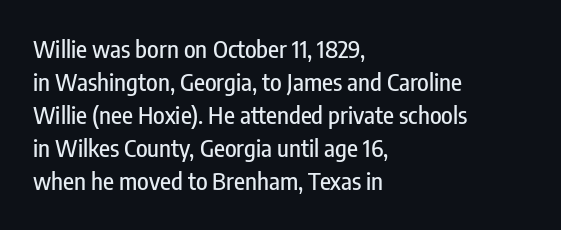
{"italic": "no", "underline": "no", "align": "left", "line_spacing": "normal", "line_spacing_ratio": 1.38, "letter_spacing": "normal", "letter_spacing_em": 0.0, "glyph_px": 24}
